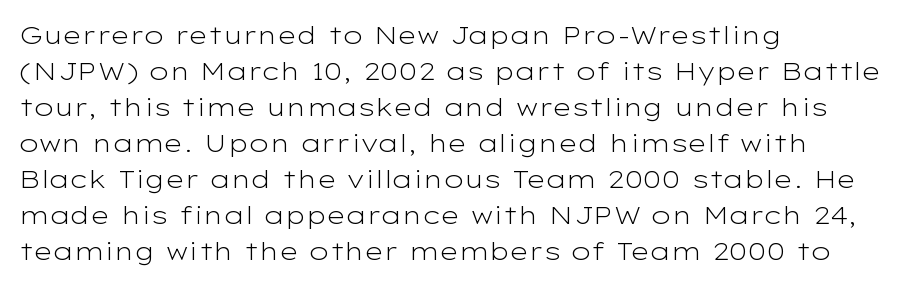
Q: Is the text bold? A: No.
Q: Is the text italic (slanted)? A: No, it is upright.
Q: Is the text underlined? A: No.
Q: How is the paragraph aligned? A: Left-aligned.
Q: Is the spacing between letters normal or unusually wide? A: Normal.
Q: Is the spacing between lines tight, normal or loose? A: Normal.
